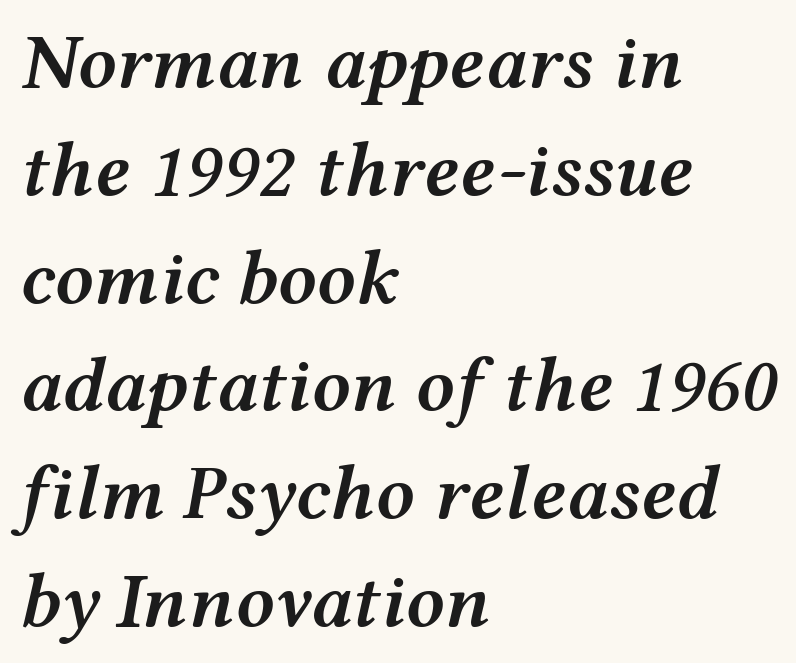
The image shows 77 px semibold, wide type, italic (leaning right); set left-aligned, normal line spacing (1.4x), normal letter spacing, not underlined; medium stroke contrast and a medium x-height.
